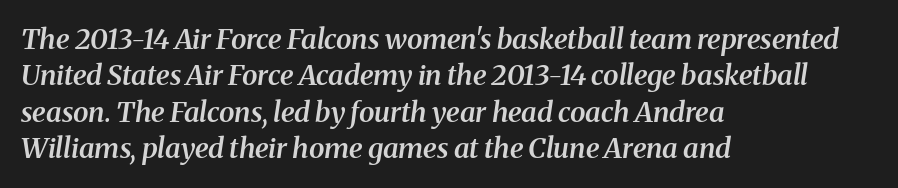
{"serif": "yes", "italic": "yes", "lean": "right", "slant_degrees": 8, "bold": "semi", "weight": "semibold", "width": "normal", "stroke_contrast": "medium", "x_height": "medium", "monospaced": "no", "underline": "no", "align": "left", "line_spacing": "normal", "line_spacing_ratio": 1.3, "letter_spacing": "normal", "letter_spacing_em": 0.0, "glyph_px": 28}
